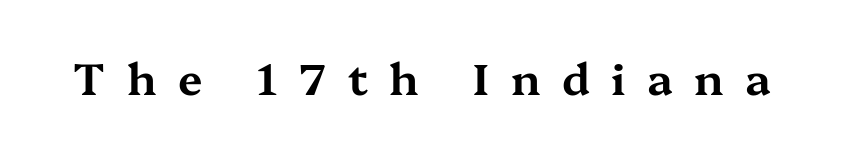
Q: Is the text italic (slanted)? A: No, it is upright.
Q: Is the typeface a serif or a sans-serif typeface? A: Serif.
Q: Is the text underlined? A: No.
Q: Is the spacing between letters normal or unusually wide? A: Unusually wide.
Q: Width (condensed, normal, or wide)? A: Wide.
Q: Stroke contrast? A: Medium.
Q: x-height? A: Medium.
Q: Monospaced? A: No.
